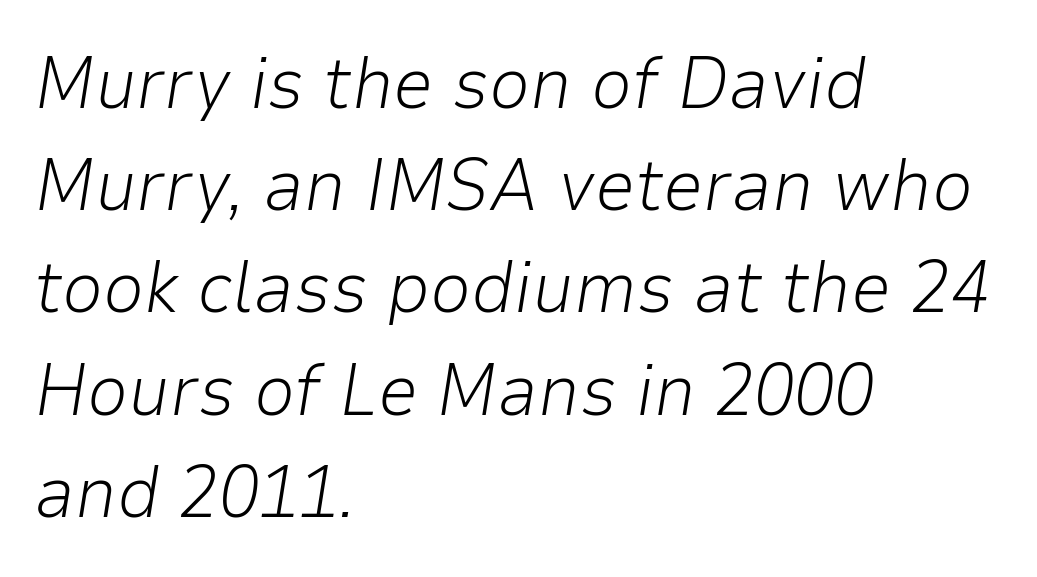
The image shows 73 px light type, italic (leaning right); set left-aligned, normal line spacing (1.4x), normal letter spacing, not underlined; low stroke contrast and a medium x-height.
